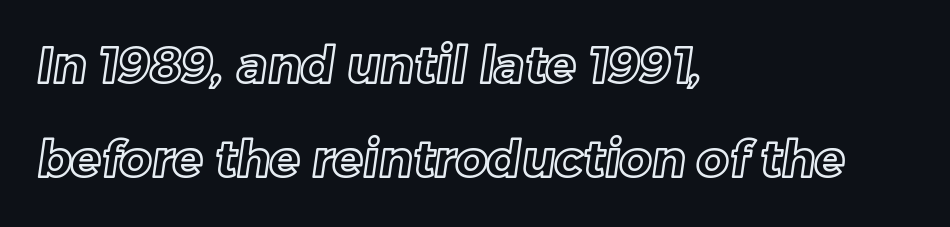
Q: Is the text underlined? A: No.
Q: How is the paragraph aligned? A: Left-aligned.
Q: Is the spacing between letters normal or unusually wide? A: Normal.
Q: Width (condensed, normal, or wide)? A: Normal.
Q: x-height? A: Medium.
Q: Monospaced? A: No.
